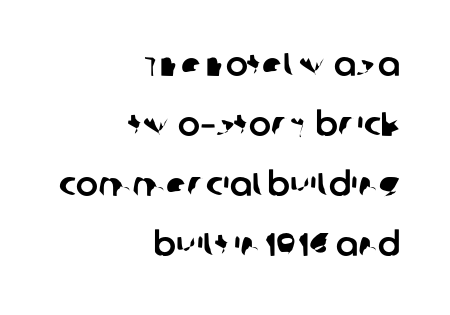
{"serif": "no", "width": "normal", "stroke_contrast": "low", "x_height": "large", "monospaced": "no", "underline": "no", "align": "right", "line_spacing_ratio": 1.82, "letter_spacing": "normal", "letter_spacing_em": 0.0, "glyph_px": 33}
